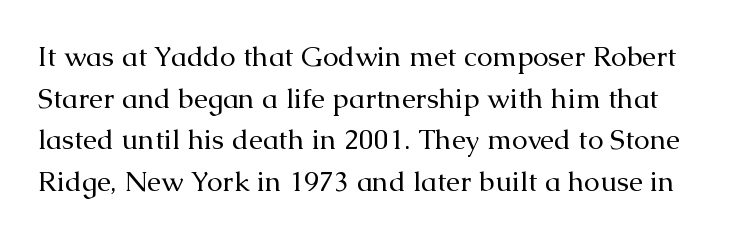
This is serif lettering, the kind often seen in printed books. Here the designer chose a conventional face with non-uniform glyph widths. The passage shown stacks its lines at a standard gap. Does the lettering tilt? It doesn't — this is upright.
